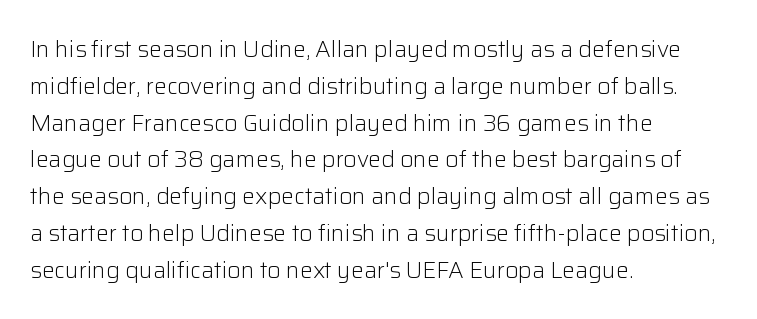
The rendering uses a moderate line-height, typical for paragraphs. The cut favours lightness, reaching ordinary text weight at its darkest. This is roman type, the default non-slanted kind. A student would call this left alignment; a typographer would say flush left, rag right. Honestly, there is no underline to notice here at all. The letterforms sit shoulder to shoulder at normal distance.
